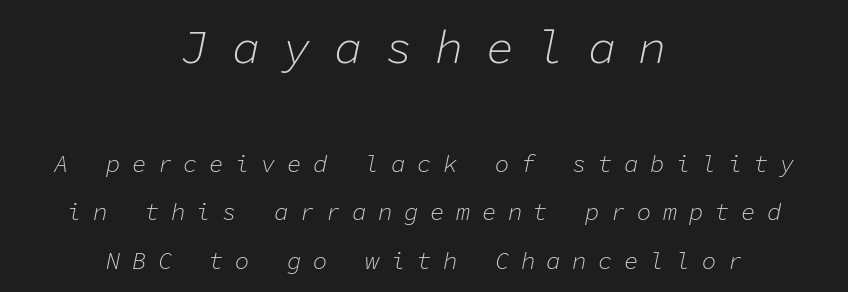
Q: Is the text bold? A: No.
Q: Is the text italic (slanted)? A: Yes, it leans right by about 11 degrees.
Q: Is the text underlined? A: No.
Q: How is the paragraph aligned? A: Centered.
Q: Is the spacing between letters normal or unusually wide? A: Unusually wide.
Q: Is the spacing between lines tight, normal or loose? A: Loose.
Q: Which block of text is set in a larger size, the first (top) or the second (bottom)? A: The first (top) one.
Q: Width (condensed, normal, or wide)? A: Normal.
Q: Stroke contrast? A: Low.
Q: x-height? A: Medium.
Q: Monospaced? A: Yes.
